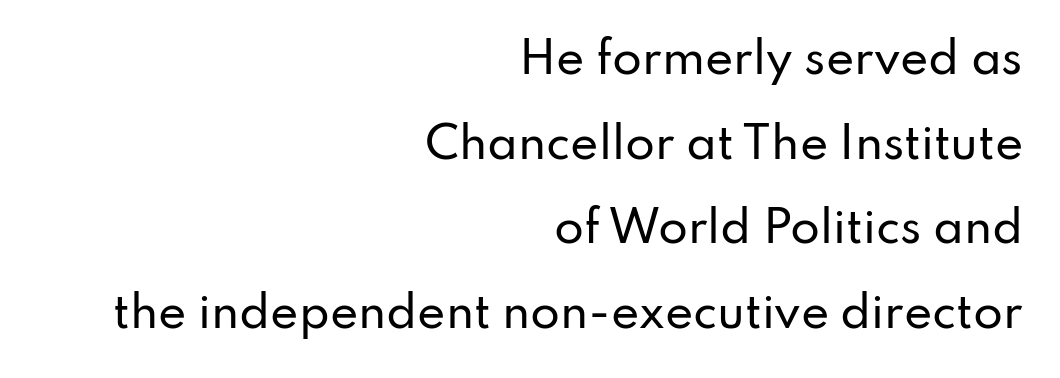
{"serif": "no", "italic": "no", "width": "normal", "stroke_contrast": "low", "x_height": "small", "monospaced": "no", "underline": "no", "align": "right", "line_spacing": "loose", "line_spacing_ratio": 1.97, "letter_spacing": "normal", "letter_spacing_em": 0.0, "glyph_px": 43}
